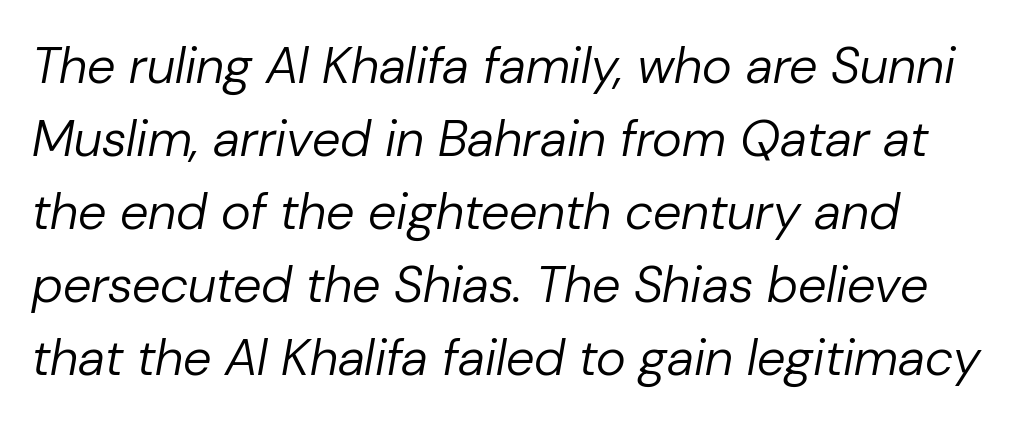
The rendering uses natural spacing where letterforms have individual widths. Casual observation: everything's shoved over to the left. The leading is moderate, giving the passage an even texture. The specimen reads as italic at a glance. Glance below the letters and you will spot only blank space. Here the glyphs are tracked normally, forming tight word shapes.
